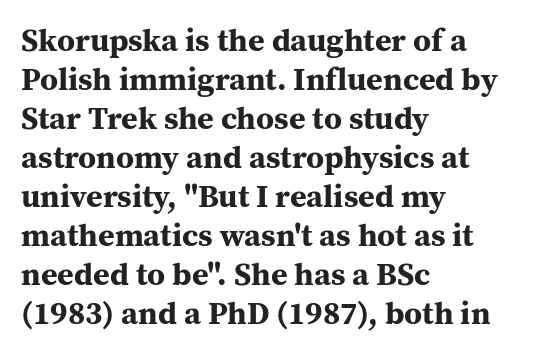
Q: Is the text bold? A: Yes.
Q: Is the text italic (slanted)? A: No, it is upright.
Q: Is the typeface a serif or a sans-serif typeface? A: Serif.
Q: Is the text underlined? A: No.
Q: How is the paragraph aligned? A: Left-aligned.
Q: Is the spacing between letters normal or unusually wide? A: Normal.
Q: Width (condensed, normal, or wide)? A: Normal.
Q: Stroke contrast? A: Medium.
Q: x-height? A: Medium.
Q: Monospaced? A: No.
